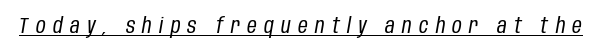
{"italic": "yes", "lean": "right", "slant_degrees": 10, "bold": "no", "underline": "yes", "letter_spacing": "wide", "letter_spacing_em": 0.35, "glyph_px": 21}
